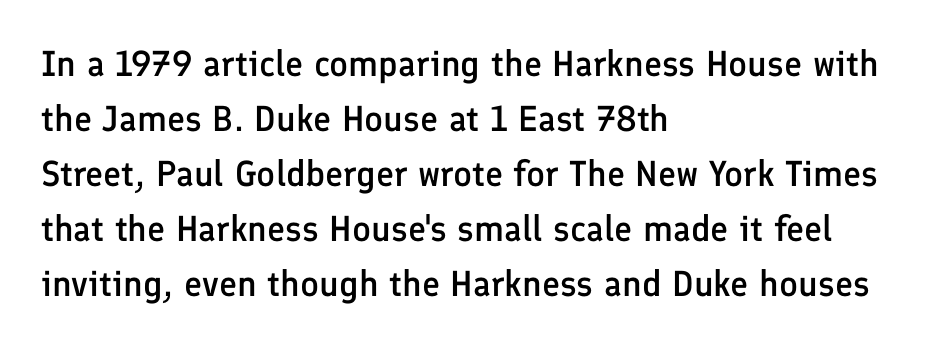
Q: Is the text bold? A: Semi-bold.
Q: Is the text italic (slanted)? A: No, it is upright.
Q: Is the typeface a serif or a sans-serif typeface? A: Sans-serif.
Q: Is the text underlined? A: No.
Q: How is the paragraph aligned? A: Left-aligned.
Q: Is the spacing between letters normal or unusually wide? A: Normal.
Q: Is the spacing between lines tight, normal or loose? A: Normal.
Q: Width (condensed, normal, or wide)? A: Normal.
Q: Stroke contrast? A: Low.
Q: x-height? A: Medium.
Q: Monospaced? A: No.
